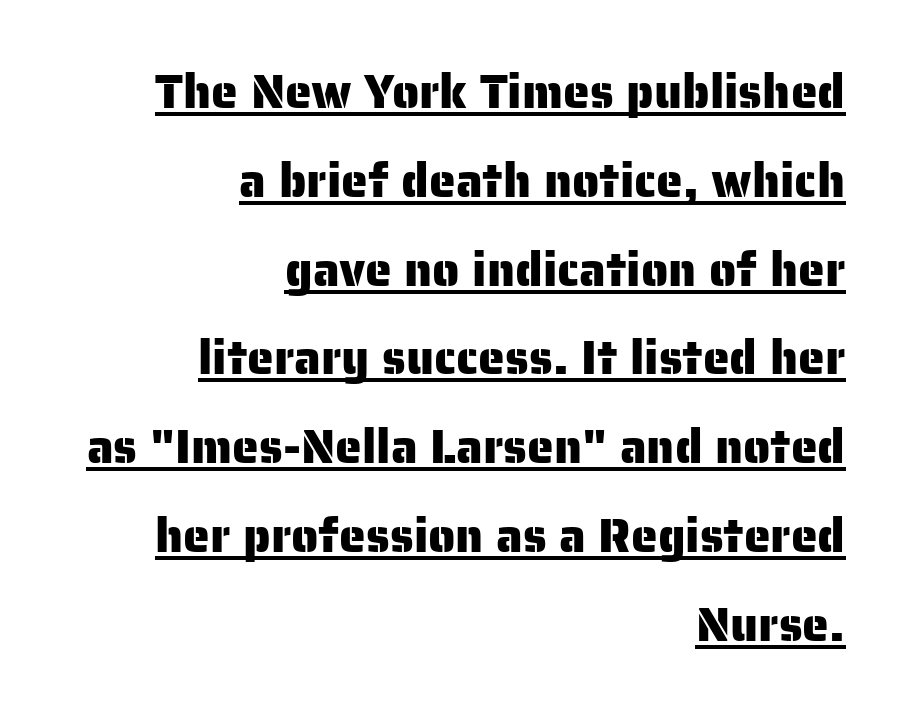
{"serif": "no", "italic": "no", "width": "normal", "stroke_contrast": "low", "x_height": "medium", "monospaced": "no", "underline": "yes", "align": "right", "line_spacing_ratio": 1.85, "letter_spacing": "normal", "letter_spacing_em": 0.0, "glyph_px": 48}
